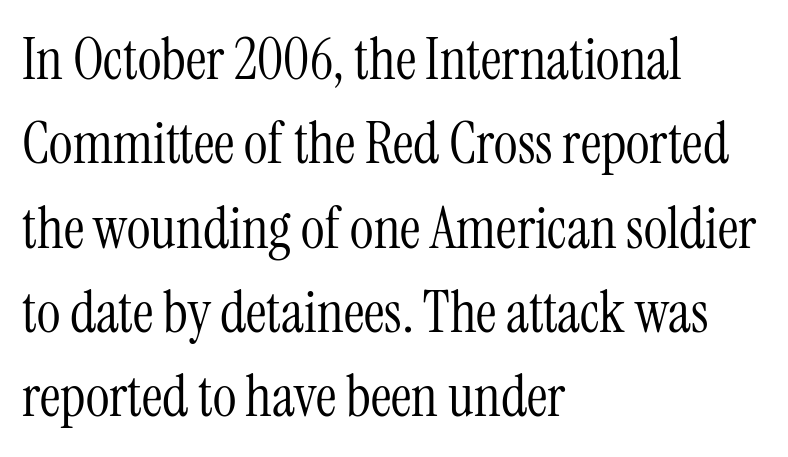
Just letters on the line, the space beneath them empty. When letters stand straight like this, we call the style roman or upright. Default kerning and tracking; the words read as compact shapes. Little horizontal feet cap the strokes, marking this as serif type. Spacing verdict: proportional, widths tailored to each character.
